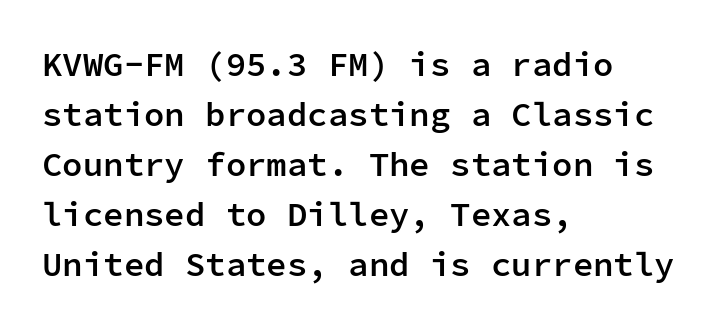
{"serif": "no", "italic": "no", "bold": "semi", "weight": "semibold", "width": "normal", "stroke_contrast": "low", "x_height": "medium", "monospaced": "yes", "underline": "no", "align": "left", "line_spacing": "normal", "line_spacing_ratio": 1.47, "letter_spacing": "normal", "letter_spacing_em": 0.0, "glyph_px": 34}
